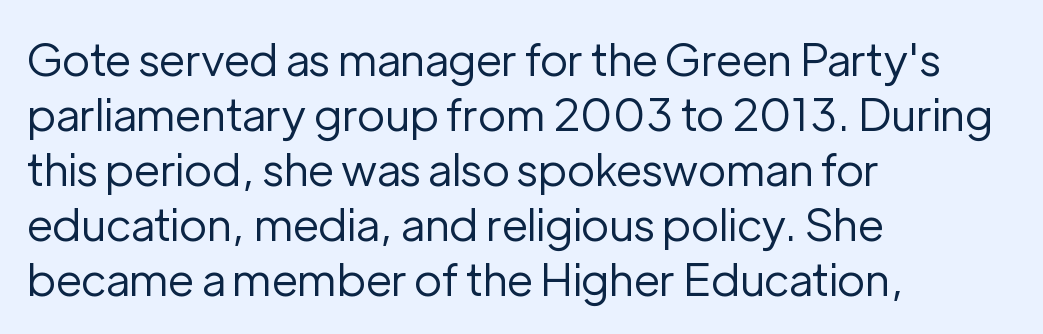
The image shows 45 px regular-weight sans-serif type, upright; set left-aligned, line spacing 1.22x, normal letter spacing, not underlined; low stroke contrast and a medium x-height.
